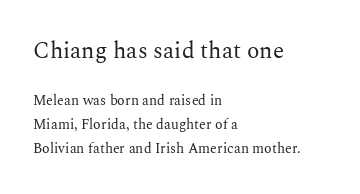
The image shows 23 px text type, upright; set left-aligned, normal line spacing (1.7x), normal letter spacing, not underlined; the first (top) block is 1.64x larger.
